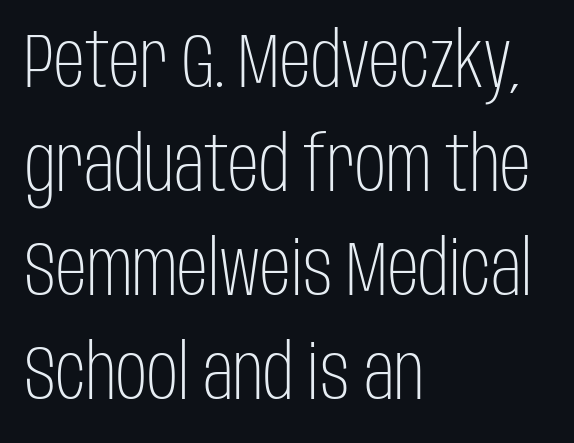
Q: Is the text bold? A: No.
Q: Is the text italic (slanted)? A: No, it is upright.
Q: Is the typeface a serif or a sans-serif typeface? A: Sans-serif.
Q: Is the text underlined? A: No.
Q: How is the paragraph aligned? A: Left-aligned.
Q: Is the spacing between letters normal or unusually wide? A: Normal.
Q: Is the spacing between lines tight, normal or loose? A: Normal.
Q: Width (condensed, normal, or wide)? A: Condensed.
Q: Stroke contrast? A: Low.
Q: x-height? A: Large.
Q: Monospaced? A: No.
